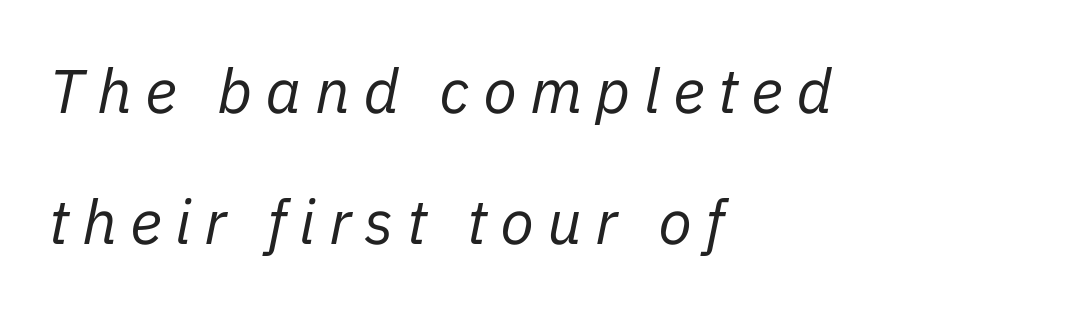
{"italic": "yes", "lean": "right", "slant_degrees": 11, "bold": "no", "weight": "regular", "width": "normal", "stroke_contrast": "low", "x_height": "medium", "monospaced": "no", "underline": "no", "align": "left", "line_spacing": "loose", "line_spacing_ratio": 2.12, "letter_spacing": "wide", "letter_spacing_em": 0.21, "glyph_px": 62}
